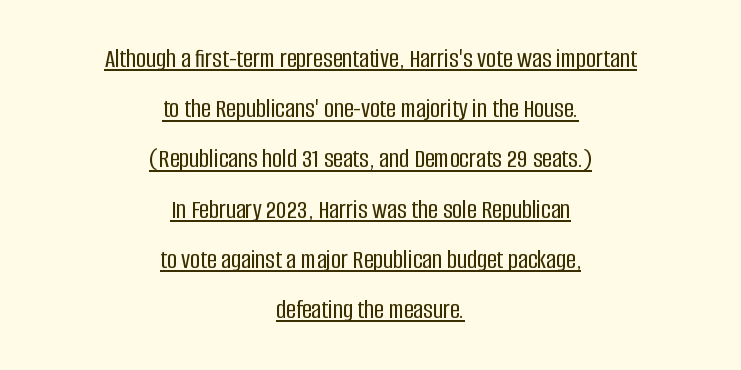
The image shows 27 px text type, upright; set centered, line spacing 1.86x, normal letter spacing, underlined.
